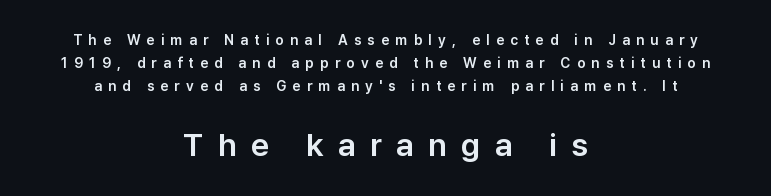
Q: Is the text italic (slanted)? A: No, it is upright.
Q: Is the typeface a serif or a sans-serif typeface? A: Sans-serif.
Q: Is the text underlined? A: No.
Q: How is the paragraph aligned? A: Centered.
Q: Is the spacing between letters normal or unusually wide? A: Unusually wide.
Q: Is the spacing between lines tight, normal or loose? A: Normal.
Q: Which block of text is set in a larger size, the first (top) or the second (bottom)? A: The second (bottom) one.
Q: Width (condensed, normal, or wide)? A: Normal.
Q: Stroke contrast? A: Low.
Q: x-height? A: Medium.
Q: Monospaced? A: No.
